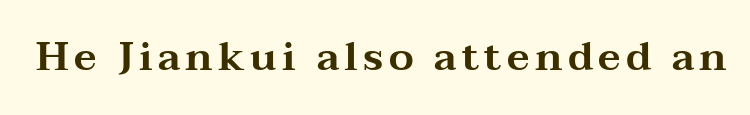
{"serif": "yes", "italic": "no", "width": "wide", "stroke_contrast": "medium", "x_height": "medium", "monospaced": "no", "underline": "no", "glyph_px": 40}
